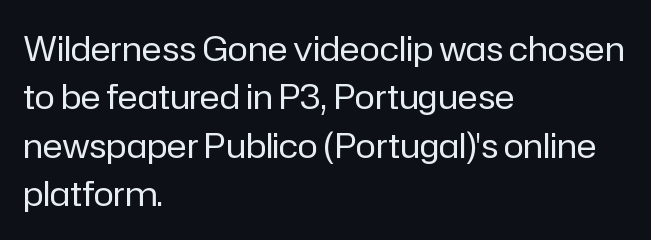
Nobody drew a line under any word here. The passage shown is typed in a proportional face where columns would drift. Examine the stroke ends and you'll find no serifs. In CSS terms this would be text-align: left.
